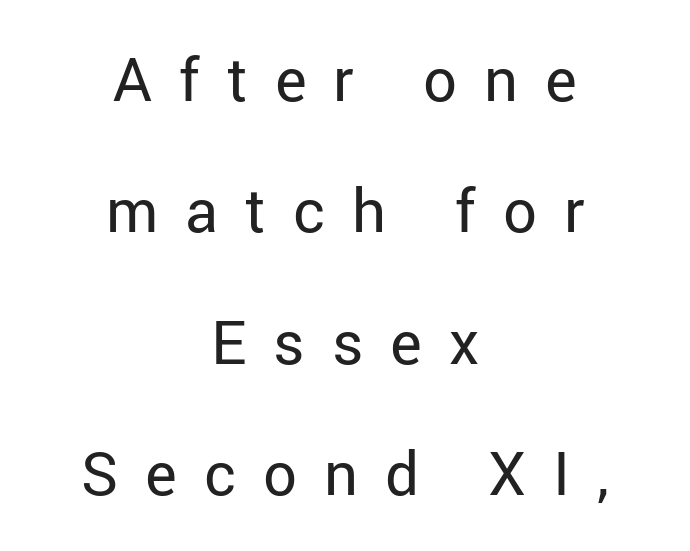
The image shows 60 px regular-weight sans-serif type, upright; set centered, loose line spacing (2.19x), unusually wide letter spacing (+0.45 em), not underlined; low stroke contrast and a medium x-height.
